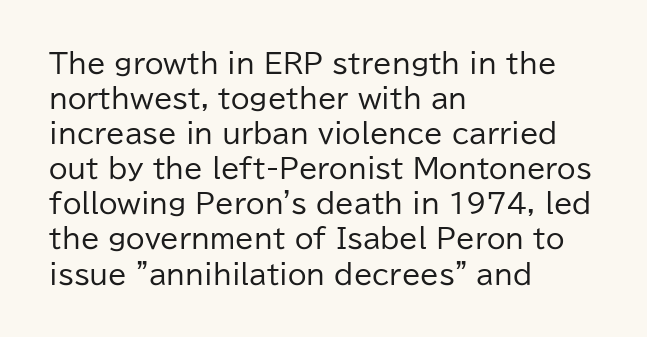
{"italic": "no", "bold": "no", "underline": "no", "align": "left", "line_spacing": "normal", "line_spacing_ratio": 1.3, "letter_spacing": "normal", "letter_spacing_em": 0.0, "glyph_px": 27}
